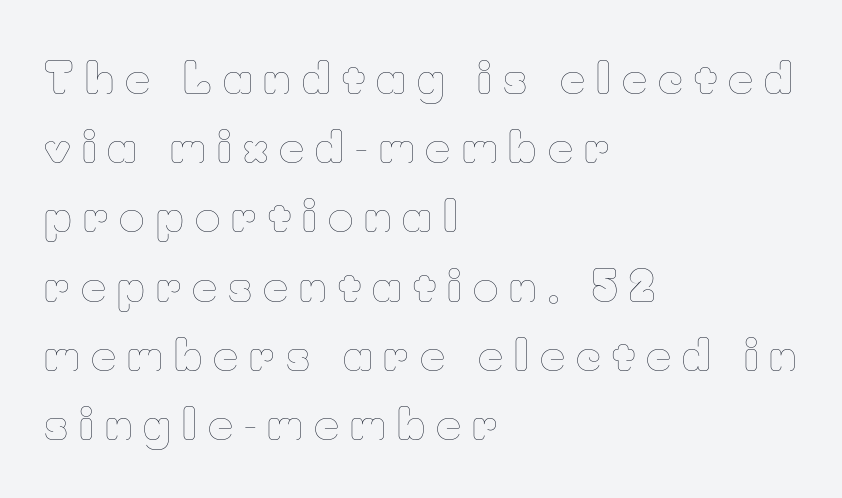
Q: Is the text bold? A: No.
Q: Is the text italic (slanted)? A: No, it is upright.
Q: Is the text underlined? A: No.
Q: How is the paragraph aligned? A: Left-aligned.
Q: Is the spacing between letters normal or unusually wide? A: Unusually wide.
Q: Is the spacing between lines tight, normal or loose? A: Normal.
Q: Width (condensed, normal, or wide)? A: Normal.
Q: Stroke contrast? A: Low.
Q: x-height? A: Small.
Q: Monospaced? A: No.
